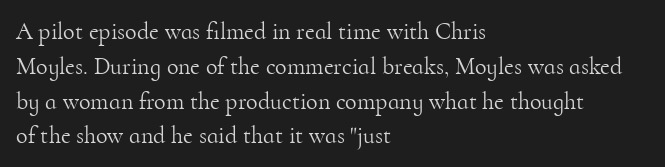
Q: Is the text bold? A: No.
Q: Is the text italic (slanted)? A: No, it is upright.
Q: Is the text underlined? A: No.
Q: How is the paragraph aligned? A: Left-aligned.
Q: Is the spacing between letters normal or unusually wide? A: Normal.
Q: Is the spacing between lines tight, normal or loose? A: Normal.
